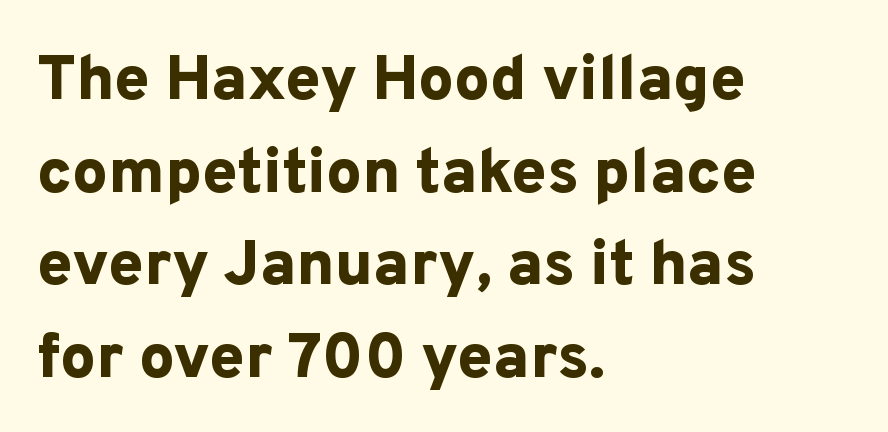
Q: Is the text bold? A: Yes.
Q: Is the text italic (slanted)? A: No, it is upright.
Q: Is the typeface a serif or a sans-serif typeface? A: Sans-serif.
Q: Is the text underlined? A: No.
Q: How is the paragraph aligned? A: Left-aligned.
Q: Is the spacing between letters normal or unusually wide? A: Normal.
Q: Is the spacing between lines tight, normal or loose? A: Normal.
Q: Width (condensed, normal, or wide)? A: Normal.
Q: Stroke contrast? A: Low.
Q: x-height? A: Medium.
Q: Monospaced? A: No.
